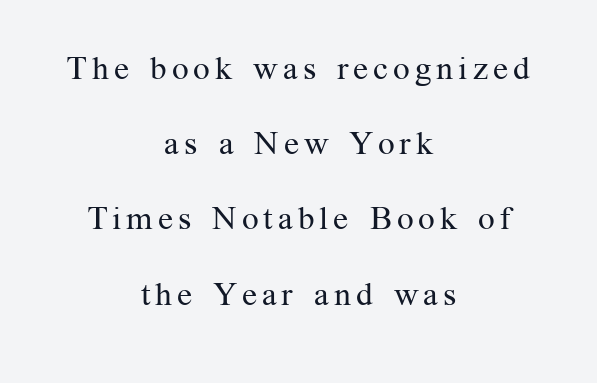
Descenders are the only things crossing below the line. The line-height multiplier appears high, well above default. A roman cut, with each character standing at attention. Compared with a flush-left layout, this one balances lines on the center instead. What kind of face is this? One with serifs.
